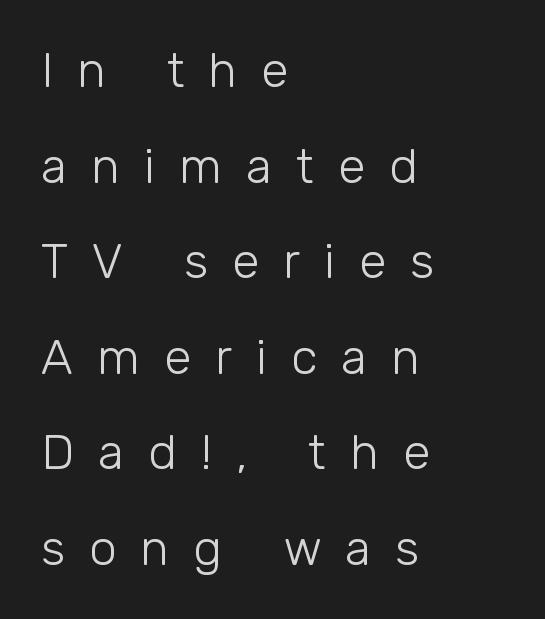
{"serif": "no", "italic": "no", "bold": "no", "weight": "light", "width": "normal", "stroke_contrast": "low", "x_height": "medium", "monospaced": "no", "underline": "no", "align": "left", "line_spacing": "loose", "line_spacing_ratio": 1.95, "letter_spacing": "wide", "letter_spacing_em": 0.49, "glyph_px": 49}
